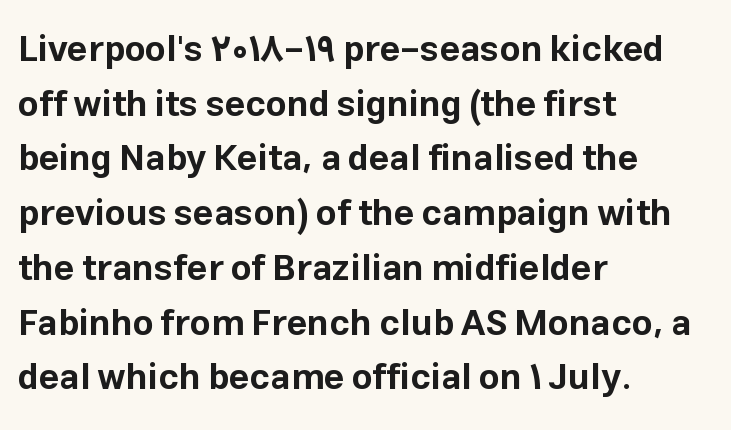
Q: Is the text bold? A: Yes.
Q: Is the text italic (slanted)? A: No, it is upright.
Q: Is the typeface a serif or a sans-serif typeface? A: Sans-serif.
Q: Is the text underlined? A: No.
Q: How is the paragraph aligned? A: Left-aligned.
Q: Is the spacing between letters normal or unusually wide? A: Normal.
Q: Is the spacing between lines tight, normal or loose? A: Normal.
Q: Width (condensed, normal, or wide)? A: Normal.
Q: Stroke contrast? A: Low.
Q: x-height? A: Medium.
Q: Monospaced? A: No.
